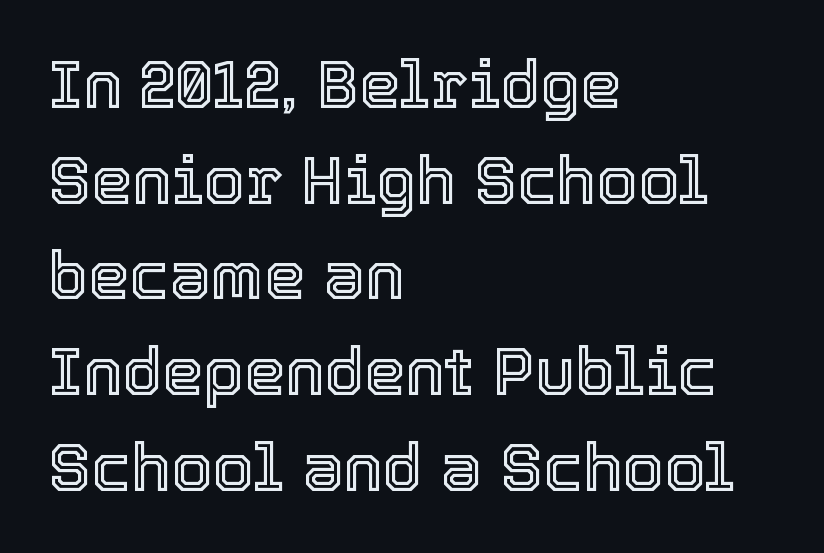
The lettering holds an erect, upright posture throughout. Does extra space separate the letters? No, they use regular spacing. Looks like regular typesetting: each glyph gets only the width it needs. Which margin do the lines hug? The left one — the right edge is uneven.
